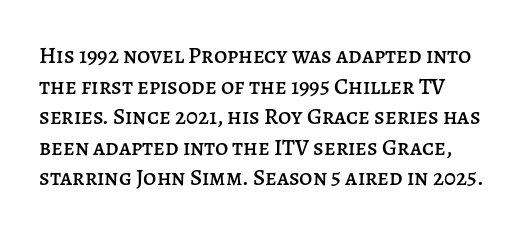
The image shows 23 px text type, upright; set normal line spacing (1.33x), normal letter spacing, not underlined.
